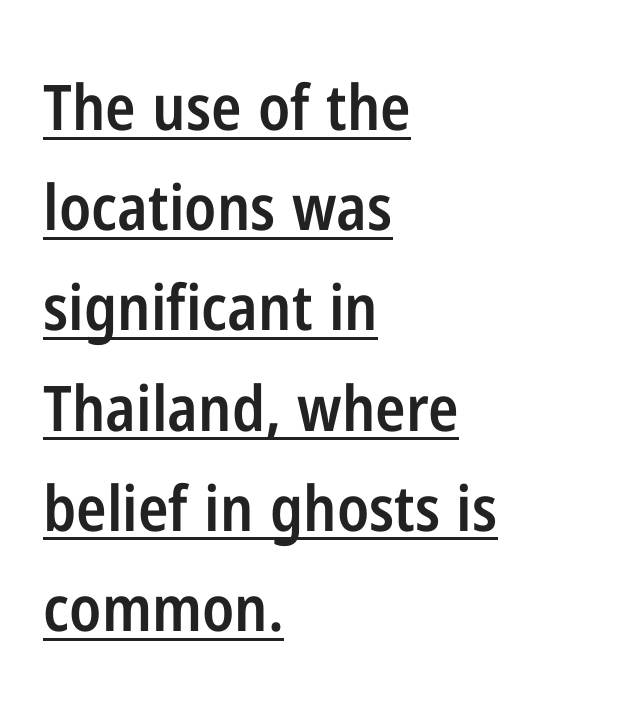
Note: no serifs on the glyphs. Is this a fixed-width face? No — the glyphs have proportional, varying widths. The lines are quadded left. Default kerning and tracking; the words read as compact shapes. Nope, not italic — everything's standing straight.
